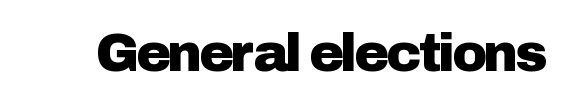
Q: Is the text italic (slanted)? A: No, it is upright.
Q: Is the typeface a serif or a sans-serif typeface? A: Sans-serif.
Q: Is the text underlined? A: No.
Q: Is the spacing between letters normal or unusually wide? A: Normal.
Q: Width (condensed, normal, or wide)? A: Normal.
Q: Stroke contrast? A: Low.
Q: x-height? A: Medium.
Q: Monospaced? A: No.
